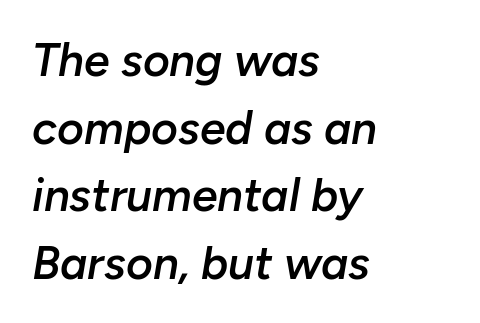
{"italic": "yes", "lean": "right", "slant_degrees": 10, "bold": "semi", "weight": "semibold", "width": "normal", "stroke_contrast": "low", "x_height": "medium", "monospaced": "no", "underline": "no", "align": "left", "line_spacing": "normal", "line_spacing_ratio": 1.47, "letter_spacing": "normal", "letter_spacing_em": 0.0, "glyph_px": 46}
